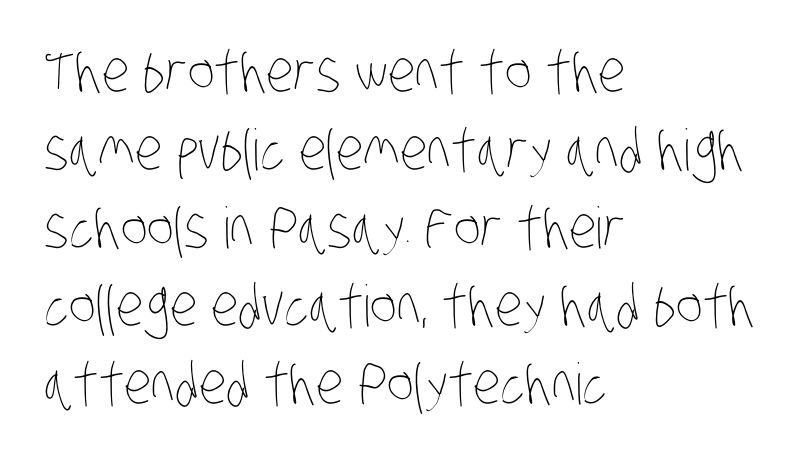
{"bold": "no", "weight": "thin", "width": "condensed", "stroke_contrast": "low", "x_height": "large", "monospaced": "no", "underline": "no", "align": "left", "line_spacing": "normal", "line_spacing_ratio": 1.37, "letter_spacing": "normal", "letter_spacing_em": 0.0, "glyph_px": 57}
